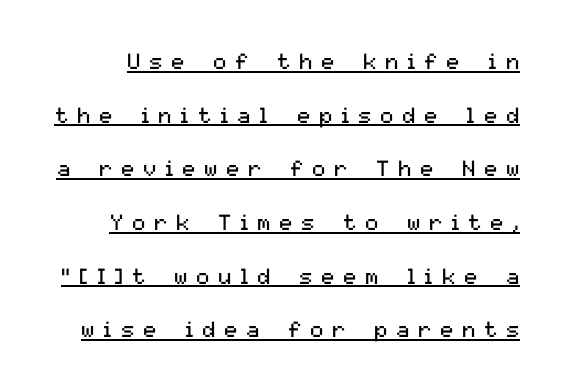
{"italic": "no", "bold": "no", "underline": "yes", "line_spacing": "loose", "line_spacing_ratio": 2.44, "letter_spacing": "wide", "letter_spacing_em": 0.4, "glyph_px": 22}
